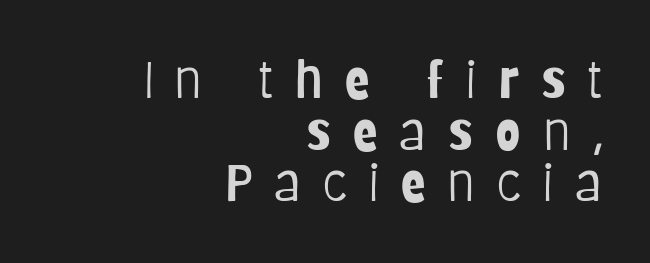
{"serif": "no", "italic": "no", "bold": "no", "weight": "light", "width": "condensed", "stroke_contrast": "low", "x_height": "large", "monospaced": "no", "underline": "no", "align": "right", "line_spacing": "tight", "line_spacing_ratio": 1.01, "letter_spacing": "wide", "letter_spacing_em": 0.43, "glyph_px": 51}
